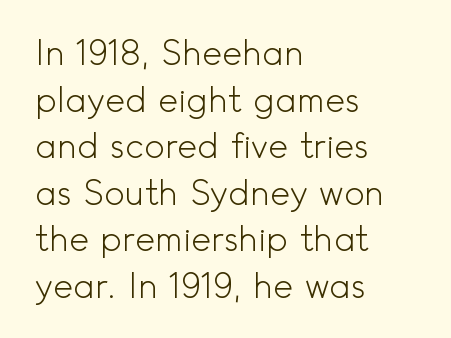
{"serif": "no", "italic": "no", "bold": "no", "weight": "light", "width": "normal", "x_height": "small", "monospaced": "no", "underline": "no", "align": "left", "line_spacing": "normal", "line_spacing_ratio": 1.37, "letter_spacing": "normal", "letter_spacing_em": 0.0, "glyph_px": 34}
